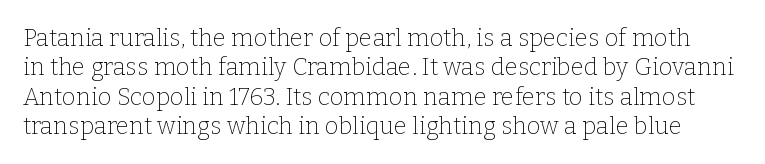
{"italic": "no", "bold": "no", "underline": "no", "line_spacing_ratio": 1.22, "letter_spacing": "normal", "letter_spacing_em": 0.0, "glyph_px": 24}
